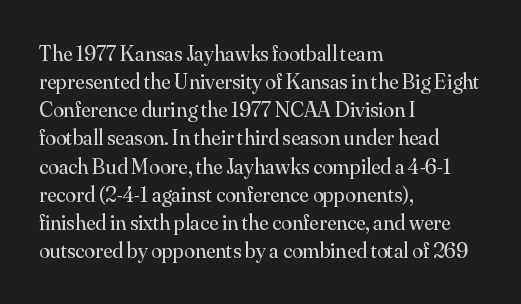
{"italic": "no", "bold": "no", "underline": "no", "align": "left", "line_spacing": "normal", "line_spacing_ratio": 1.28, "letter_spacing": "normal", "letter_spacing_em": 0.0, "glyph_px": 22}
